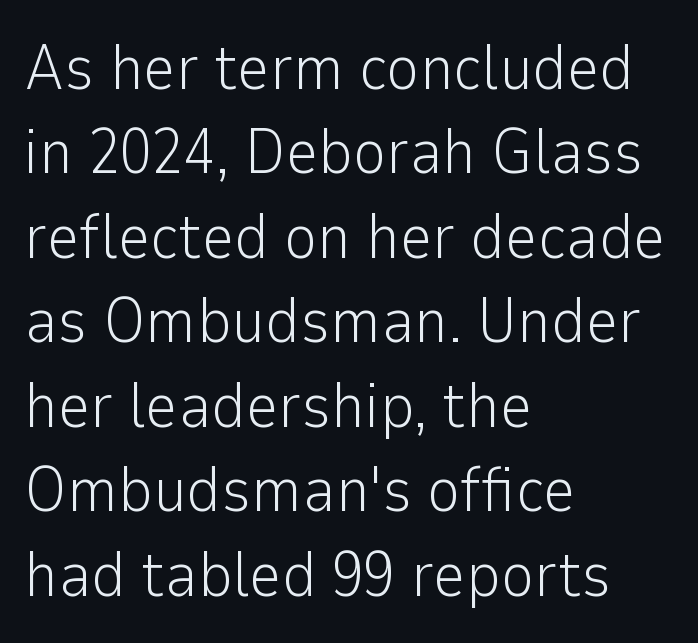
Characters follow at the spacing the type designer built in. No extra ink here — the face is not bold. This sample is left-justified, so line endings fall wherever the words run out. A clean baseline with only descenders dipping below it.
